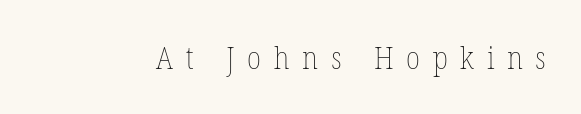
The font sits on the lighter half of the weight spectrum, regular included. Do the characters align in a grid? No, the font is proportional. The specimen reads as upright at a glance. Between one letter and the next there's a generous, obvious gap.
